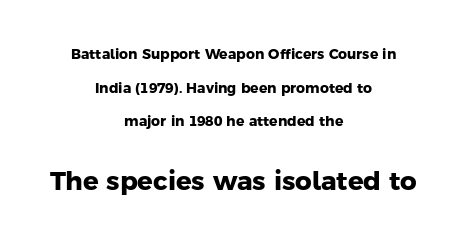
{"bold": "yes", "underline": "no", "align": "center", "line_spacing": "loose", "line_spacing_ratio": 2.4, "letter_spacing": "normal", "letter_spacing_em": 0.0, "larger_block": "second", "size_ratio": 1.86, "glyph_px": 26}
